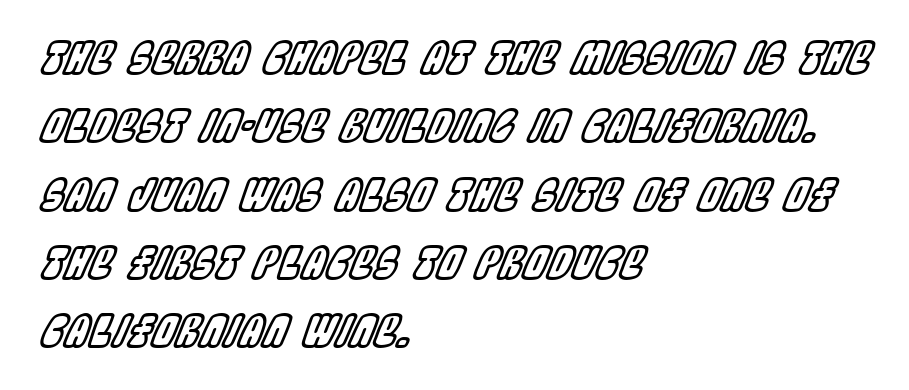
{"italic": "yes", "lean": "right", "slant_degrees": 22, "width": "condensed", "x_height": "large", "monospaced": "no", "underline": "no", "align": "left", "line_spacing": "normal", "line_spacing_ratio": 1.59, "letter_spacing": "normal", "letter_spacing_em": 0.0, "glyph_px": 43}
